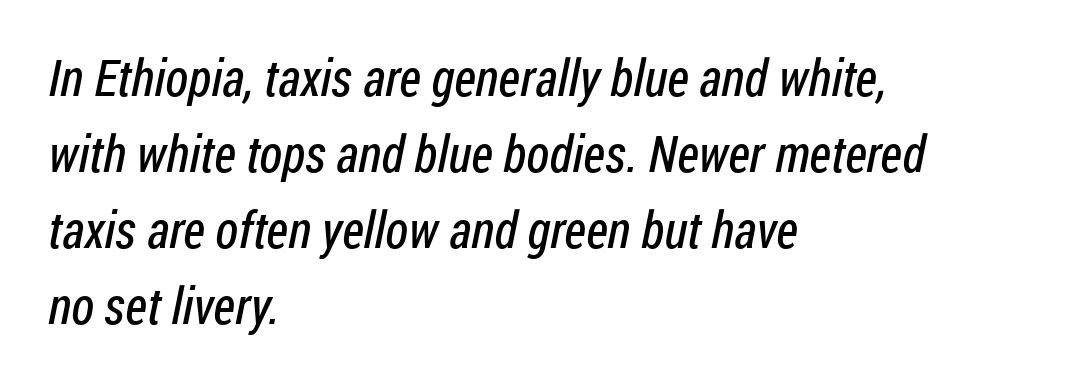
{"serif": "no", "bold": "no", "weight": "regular", "width": "condensed", "stroke_contrast": "low", "x_height": "medium", "monospaced": "no", "underline": "no", "align": "left", "line_spacing": "normal", "line_spacing_ratio": 1.49, "letter_spacing": "normal", "letter_spacing_em": 0.0, "glyph_px": 51}
